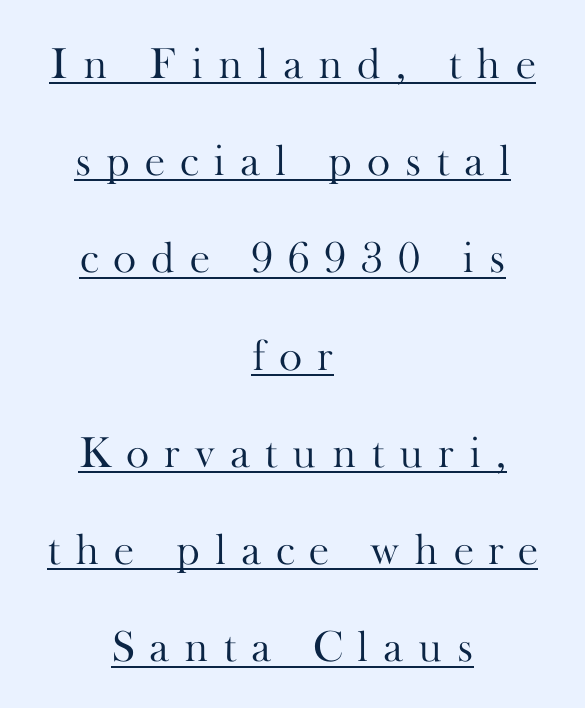
The image shows 44 px light serif type, upright; set centered, loose line spacing (2.21x), unusually wide letter spacing (+0.34 em), underlined; high stroke contrast and a small x-height.
